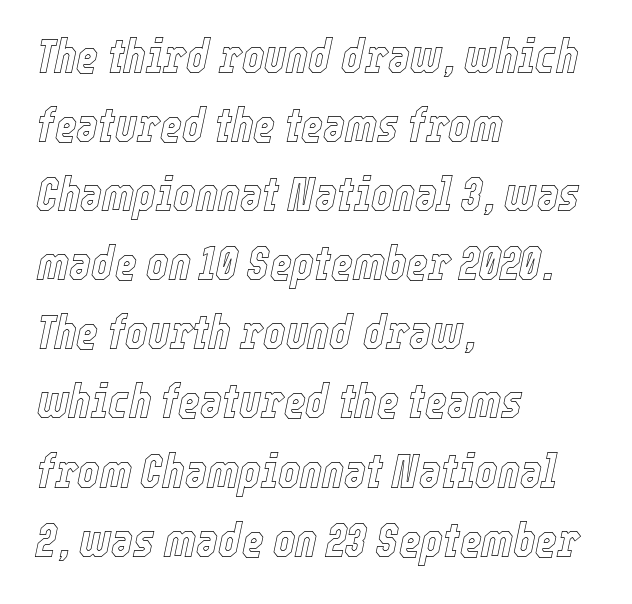
The lettering tilts uniformly, giving the passage an italic look. Spacing verdict: proportional, widths tailored to each character. Unmarked baselines from the first word to the last. Students, observe: this is what conventionally led text looks like.
